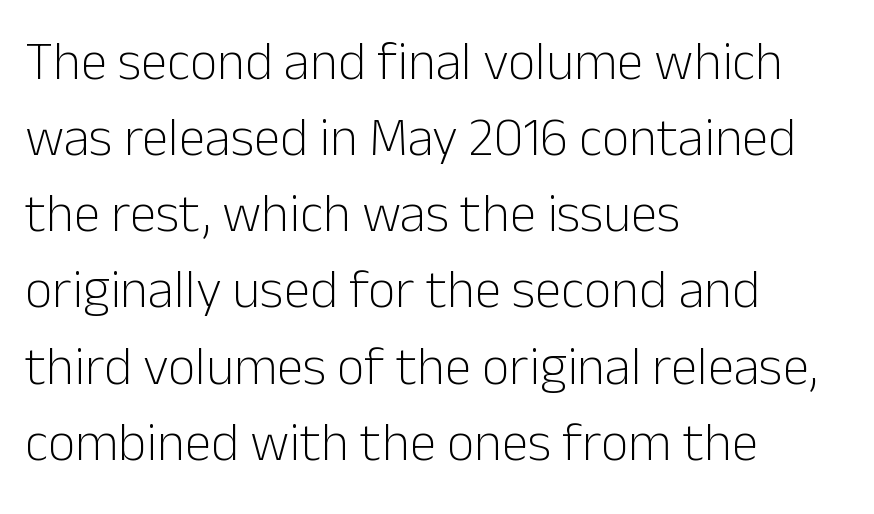
Q: Is the text bold? A: No.
Q: Is the text italic (slanted)? A: No, it is upright.
Q: Is the typeface a serif or a sans-serif typeface? A: Sans-serif.
Q: Is the text underlined? A: No.
Q: How is the paragraph aligned? A: Left-aligned.
Q: Is the spacing between letters normal or unusually wide? A: Normal.
Q: Is the spacing between lines tight, normal or loose? A: Normal.
Q: Width (condensed, normal, or wide)? A: Normal.
Q: Stroke contrast? A: Low.
Q: x-height? A: Medium.
Q: Monospaced? A: No.
